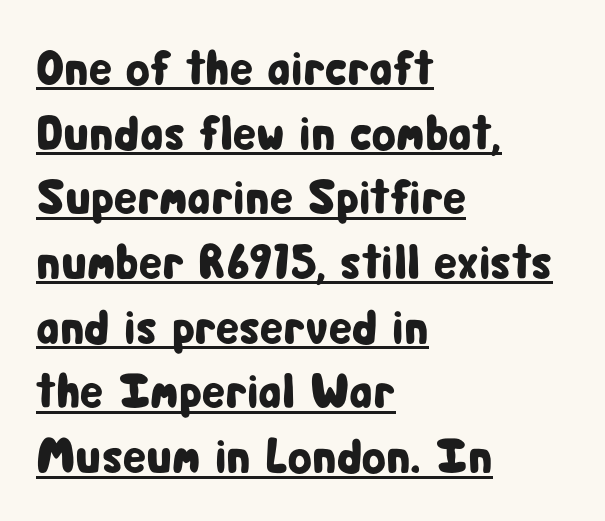
Q: Is the text italic (slanted)? A: No, it is upright.
Q: Is the typeface a serif or a sans-serif typeface? A: Sans-serif.
Q: Is the text underlined? A: Yes.
Q: How is the paragraph aligned? A: Left-aligned.
Q: Is the spacing between letters normal or unusually wide? A: Normal.
Q: Is the spacing between lines tight, normal or loose? A: Normal.
Q: Width (condensed, normal, or wide)? A: Condensed.
Q: Stroke contrast? A: Low.
Q: x-height? A: Medium.
Q: Monospaced? A: No.
